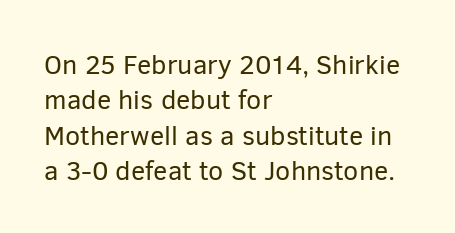
Line beginnings align vertically; line endings do not. The typography opts for an upright posture over an oblique one. Baseline-to-baseline distance is the conventional proportion of letter height. The characters are drawn with everyday or finer stroke widths. Here the glyphs are tracked normally, forming tight word shapes.
